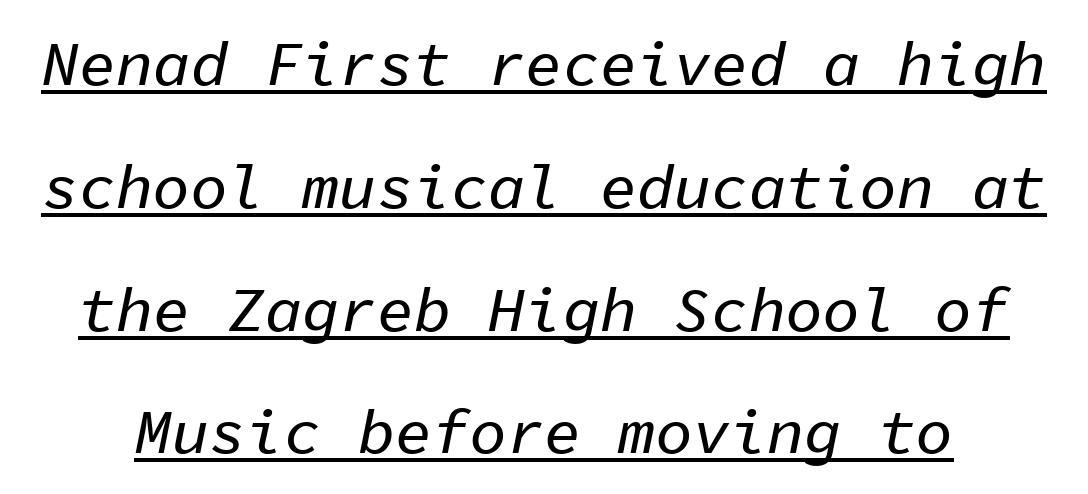
Q: Is the text italic (slanted)? A: Yes, it leans right by about 11 degrees.
Q: Is the text underlined? A: Yes.
Q: Is the spacing between letters normal or unusually wide? A: Normal.
Q: Is the spacing between lines tight, normal or loose? A: Loose.
Q: Width (condensed, normal, or wide)? A: Normal.
Q: Stroke contrast? A: Low.
Q: x-height? A: Medium.
Q: Monospaced? A: Yes.
